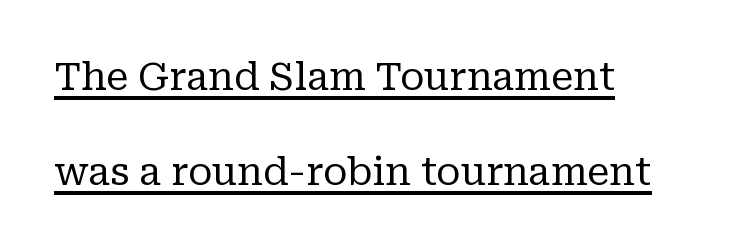
{"serif": "yes", "italic": "no", "bold": "no", "weight": "regular", "width": "normal", "stroke_contrast": "low", "x_height": "medium", "monospaced": "no", "underline": "yes", "line_spacing": "loose", "line_spacing_ratio": 2.49, "letter_spacing": "normal", "letter_spacing_em": 0.0, "glyph_px": 38}
